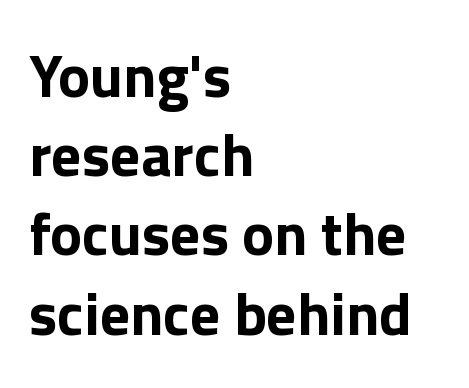
The lines in this sample share a left origin and differ only in where they stop. The axis of the letterforms is exactly vertical. These words are printed bold, with thick strokes throughout. Looks like regular typesetting: each glyph gets only the width it needs. In terms of leading, this rendering sits right in the middle. This rendering employs a face without finishing strokes, i.e., a sans-serif.
